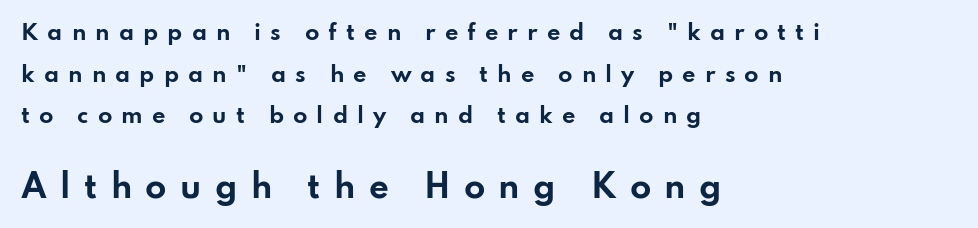
{"serif": "no", "italic": "no", "bold": "yes", "weight": "bold", "width": "wide", "stroke_contrast": "low", "x_height": "small", "monospaced": "no", "underline": "no", "align": "left", "line_spacing": "loose", "line_spacing_ratio": 1.98, "letter_spacing": "wide", "letter_spacing_em": 0.43, "larger_block": "second", "size_ratio": 1.48, "glyph_px": 31}
